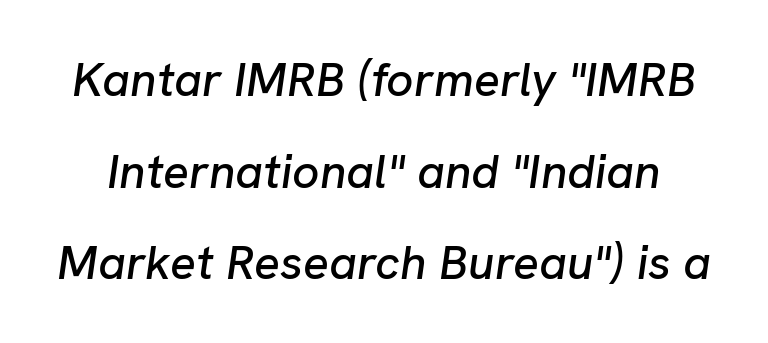
{"italic": "yes", "lean": "right", "slant_degrees": 8, "width": "normal", "stroke_contrast": "low", "x_height": "medium", "monospaced": "no", "underline": "no", "line_spacing": "loose", "line_spacing_ratio": 1.91, "letter_spacing": "normal", "letter_spacing_em": 0.0, "glyph_px": 48}
